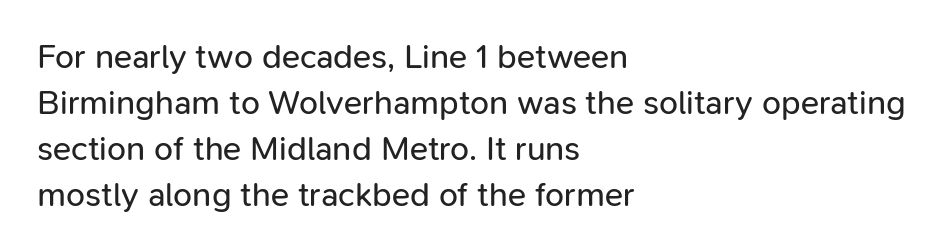
{"serif": "no", "italic": "no", "bold": "no", "weight": "regular", "width": "normal", "stroke_contrast": "low", "x_height": "medium", "monospaced": "no", "underline": "no", "align": "left", "line_spacing": "normal", "line_spacing_ratio": 1.35, "letter_spacing": "normal", "letter_spacing_em": 0.0, "glyph_px": 34}
